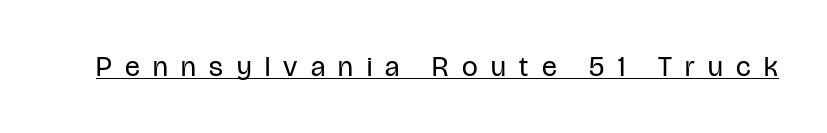
The weight tops out at a normal text grade. Character widths vary here, with narrow letters taking less room than wide ones. Nope, not italic — everything's standing straight. Somebody hit Ctrl+U on this one — the words are underlined. A typesetter would call this heavily tracked-out type. The face used here is a sans, in the tradition of grotesques and geometrics.
